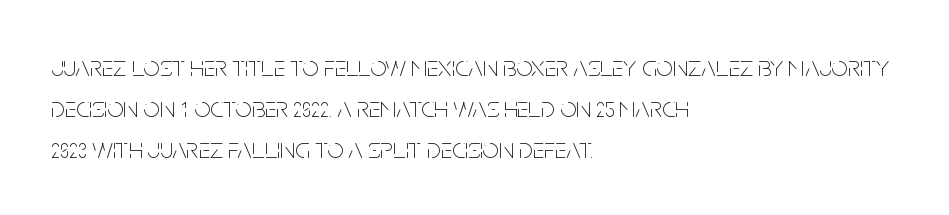
The image shows 29 px thin, condensed sans-serif type, upright; set left-aligned, normal line spacing (1.42x), normal letter spacing, not underlined; low stroke contrast and a large x-height.
